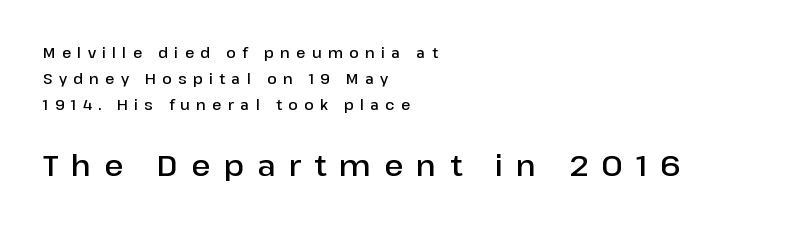
Character size in the trailing block exceeds that of the leading block. The lines are quadded left. Each letter keeps its own natural width here, so spacing adapts to shape. The type family on display is of the sans-serif kind.
